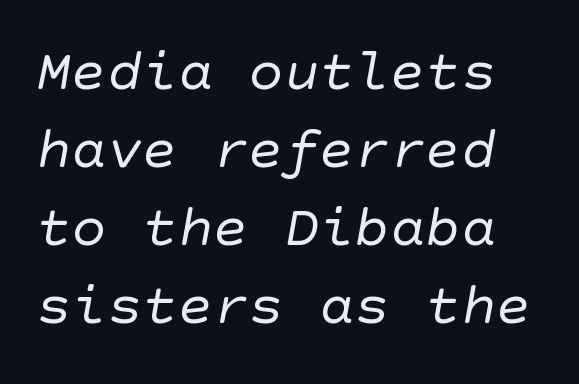
{"serif": "no", "bold": "no", "weight": "regular", "width": "normal", "stroke_contrast": "low", "x_height": "large", "underline": "no", "line_spacing": "normal", "line_spacing_ratio": 1.32, "letter_spacing": "normal", "letter_spacing_em": 0.0, "glyph_px": 59}
